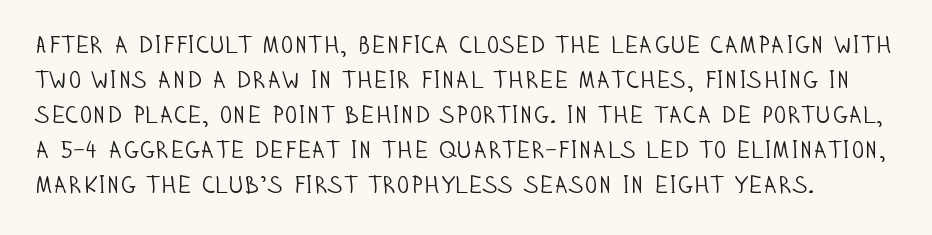
The image shows 24 px text type, upright; set normal line spacing (1.46x), normal letter spacing, not underlined.
